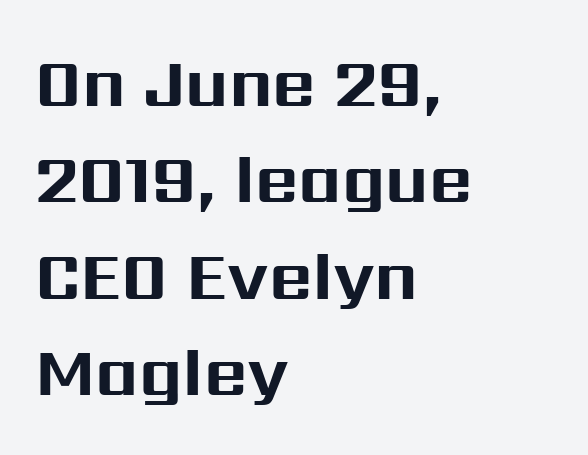
Nobody drew a line under any word here. Tall strokes in this sample are plumb rather than angled. These lines are set flush left with a ragged right edge. Thick stems and heavy bowls — unmistakably bold. No feet cap the strokes, marking this as sans-serif type.
